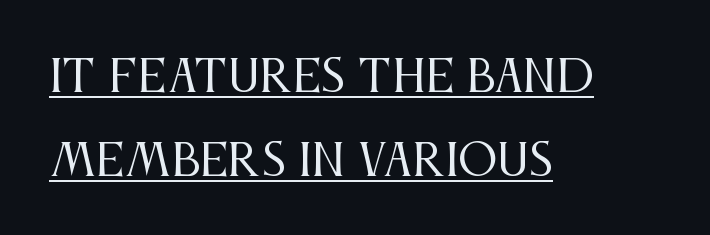
The image shows 44 px regular-weight, condensed serif type, upright; set left-aligned, loose line spacing (1.92x), normal letter spacing, underlined; medium stroke contrast and a large x-height.
